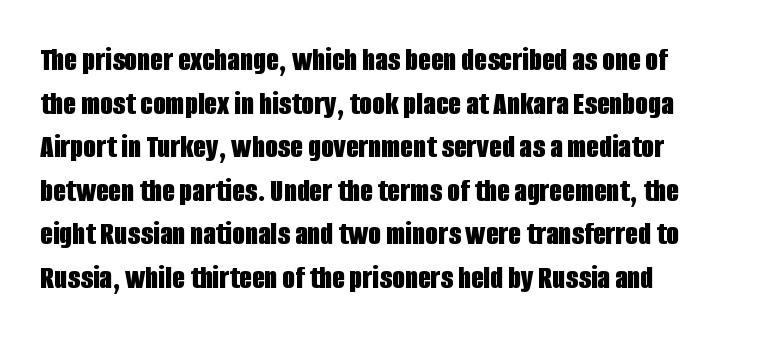
Q: Is the text bold? A: Yes.
Q: Is the text italic (slanted)? A: No, it is upright.
Q: Is the typeface a serif or a sans-serif typeface? A: Sans-serif.
Q: Is the text underlined? A: No.
Q: How is the paragraph aligned? A: Left-aligned.
Q: Is the spacing between letters normal or unusually wide? A: Normal.
Q: Is the spacing between lines tight, normal or loose? A: Normal.
Q: Width (condensed, normal, or wide)? A: Condensed.
Q: Stroke contrast? A: Low.
Q: x-height? A: Large.
Q: Monospaced? A: No.
